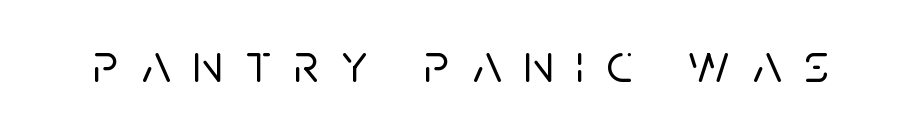
The image shows 56 px sans-serif type, upright; set unusually wide letter spacing (+0.4 em), not underlined; low stroke contrast and a large x-height.
